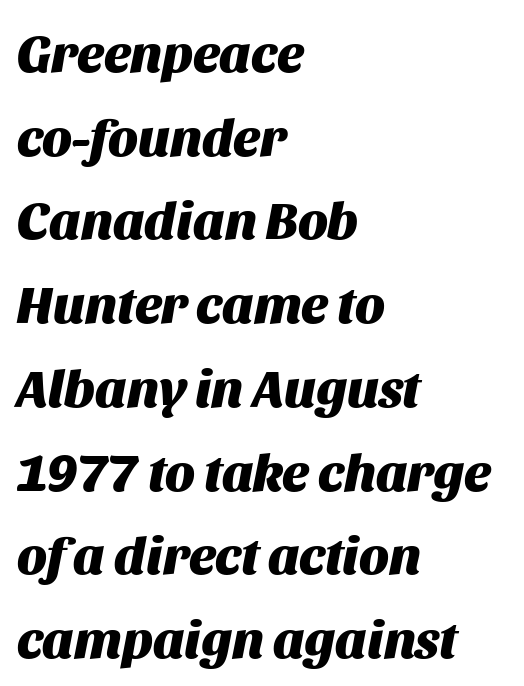
The image shows 53 px heavy type, italic (leaning right); set left-aligned, normal line spacing (1.58x), normal letter spacing, not underlined; medium stroke contrast and a large x-height.
